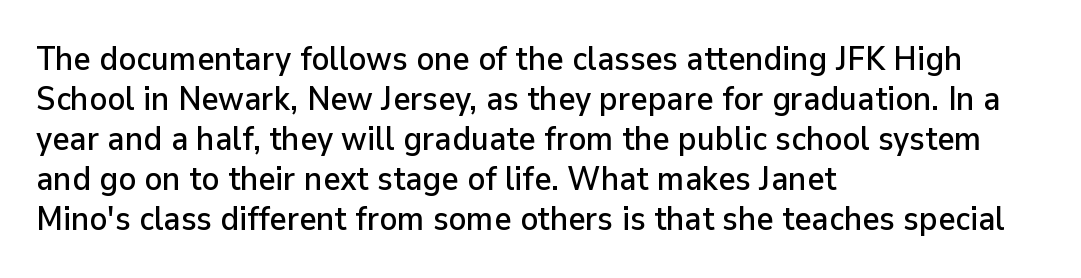
The image shows 33 px sans-serif type, upright; set left-aligned, line spacing 1.21x, normal letter spacing, not underlined; low stroke contrast and a medium x-height.
